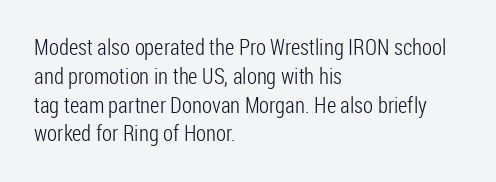
The image shows 22 px text type, upright; set left-aligned, normal line spacing (1.31x), normal letter spacing, not underlined.
